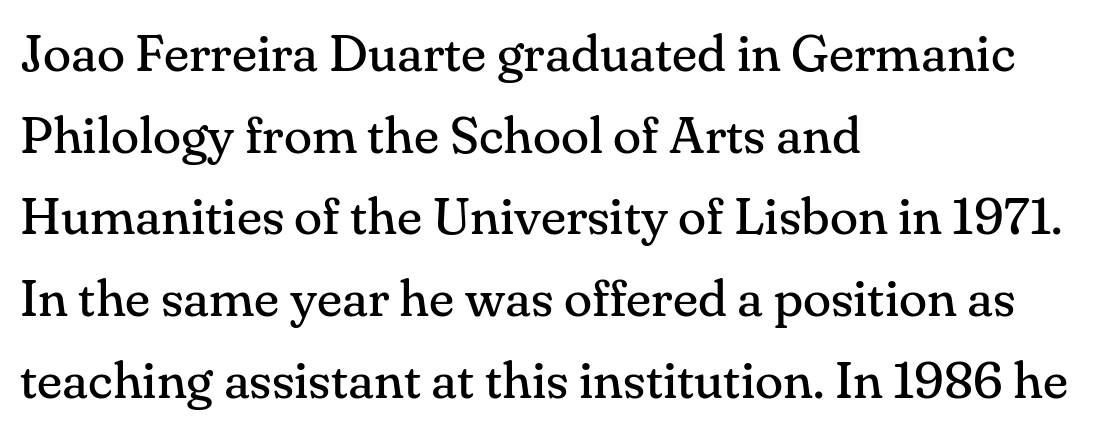
Does the lettering tilt? It doesn't — this is upright. The letterforms sit shoulder to shoulder at normal distance. Serifs: yes, visible at the terminals of the letterforms. This sample is left-justified, so line endings fall wherever the words run out.
